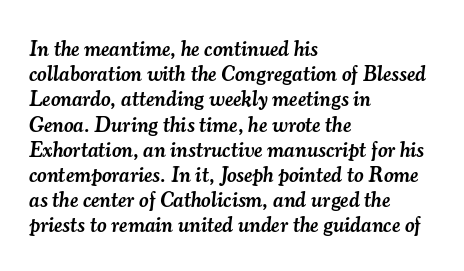
{"italic": "yes", "lean": "right", "slant_degrees": 7, "bold": "semi", "underline": "no", "align": "left", "line_spacing_ratio": 1.2, "letter_spacing": "normal", "letter_spacing_em": 0.0, "glyph_px": 21}
